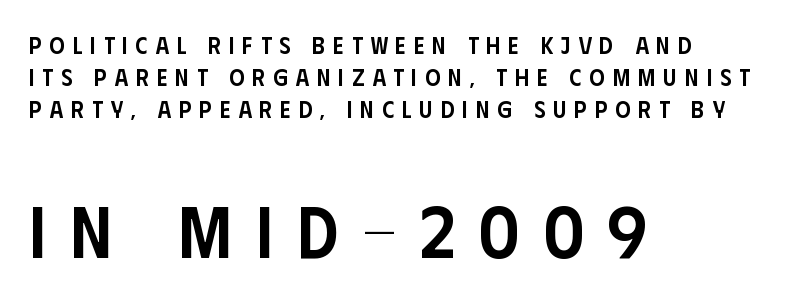
The image shows 73 px semibold, condensed sans-serif type, upright; set left-aligned, normal line spacing (1.33x), unusually wide letter spacing (+0.33 em), not underlined; the second (bottom) block is 3.04x larger; low stroke contrast and a large x-height.
